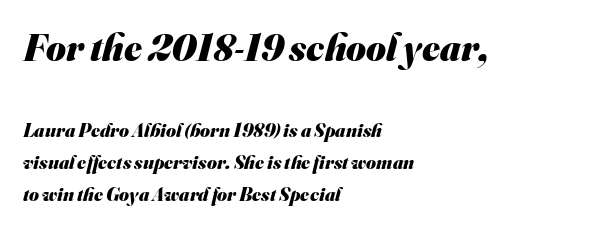
Do the characters align in a grid? No, the font is proportional. Decoration check: the copy has no underline. The passage shown has conventional tracking throughout. If you measured baseline to baseline, you'd find a middling distance.
